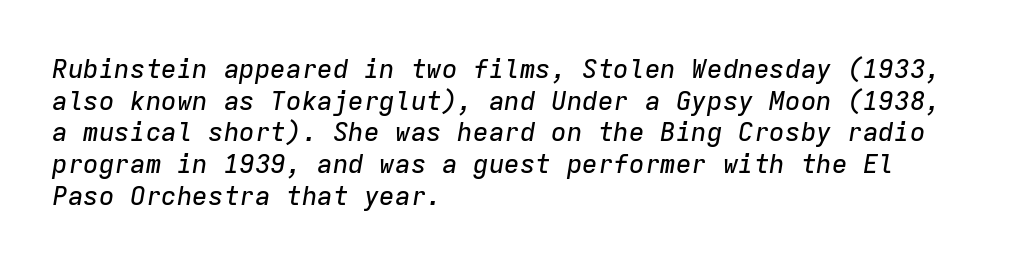
Q: Is the text italic (slanted)? A: Yes, it leans right by about 9 degrees.
Q: Is the text underlined? A: No.
Q: How is the paragraph aligned? A: Left-aligned.
Q: Is the spacing between letters normal or unusually wide? A: Normal.
